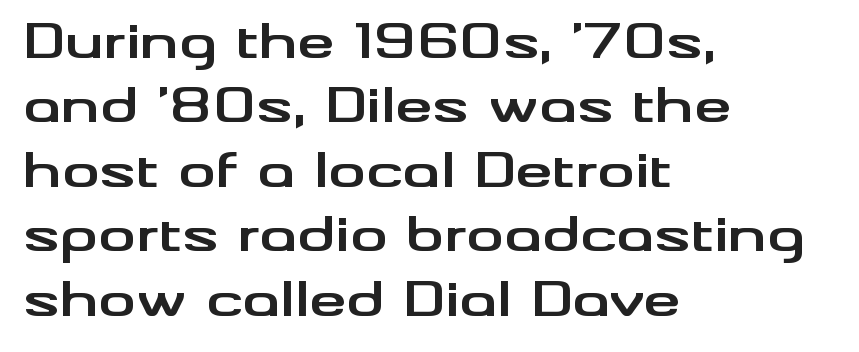
{"serif": "no", "italic": "no", "bold": "yes", "weight": "bold", "width": "wide", "stroke_contrast": "medium", "x_height": "small", "monospaced": "no", "underline": "no", "align": "left", "line_spacing": "normal", "line_spacing_ratio": 1.37, "letter_spacing": "normal", "letter_spacing_em": 0.0, "glyph_px": 47}
